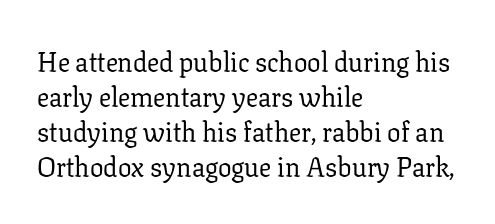
The image shows 27 px text type, upright; set left-aligned, normal line spacing (1.3x), normal letter spacing, not underlined.
